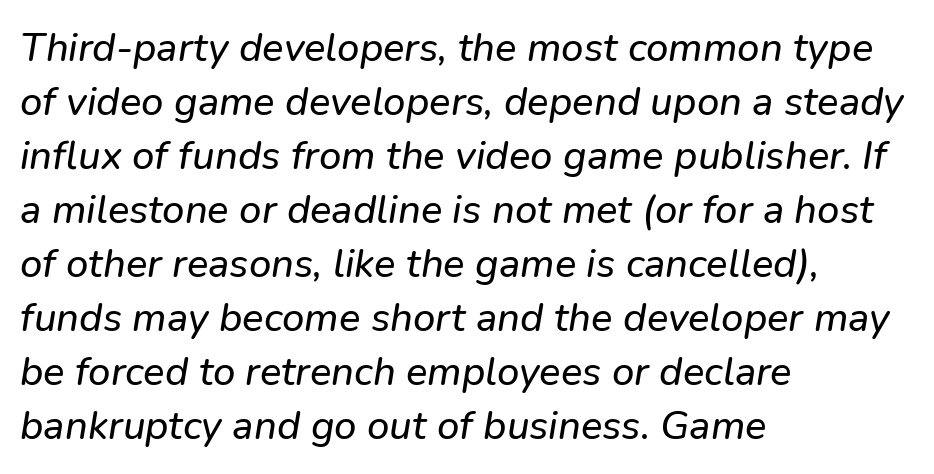
Q: Is the text italic (slanted)? A: Yes, it leans right by about 9 degrees.
Q: Is the text underlined? A: No.
Q: How is the paragraph aligned? A: Left-aligned.
Q: Is the spacing between letters normal or unusually wide? A: Normal.
Q: Is the spacing between lines tight, normal or loose? A: Normal.
Q: Width (condensed, normal, or wide)? A: Normal.
Q: Stroke contrast? A: Low.
Q: x-height? A: Medium.
Q: Monospaced? A: No.
